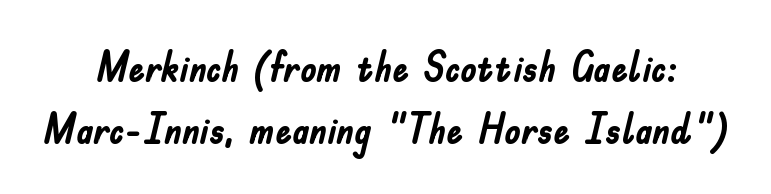
{"serif": "no", "bold": "yes", "weight": "semibold", "width": "condensed", "stroke_contrast": "low", "x_height": "small", "monospaced": "no", "underline": "no", "line_spacing": "normal", "line_spacing_ratio": 1.51, "letter_spacing": "normal", "letter_spacing_em": 0.0, "glyph_px": 41}
